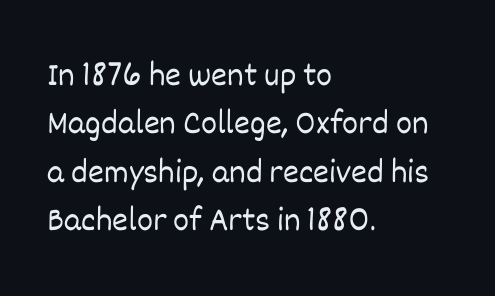
The image shows 34 px light type, upright; set left-aligned, normal line spacing (1.42x), normal letter spacing, not underlined; low stroke contrast and a large x-height.
